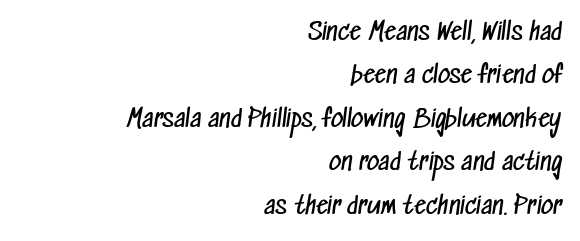
{"bold": "no", "underline": "no", "align": "right", "line_spacing_ratio": 1.81, "letter_spacing": "normal", "letter_spacing_em": 0.0, "glyph_px": 24}
